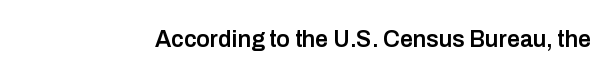
Q: Is the text bold? A: Semi-bold.
Q: Is the text italic (slanted)? A: No, it is upright.
Q: Is the text underlined? A: No.
Q: Is the spacing between letters normal or unusually wide? A: Normal.
